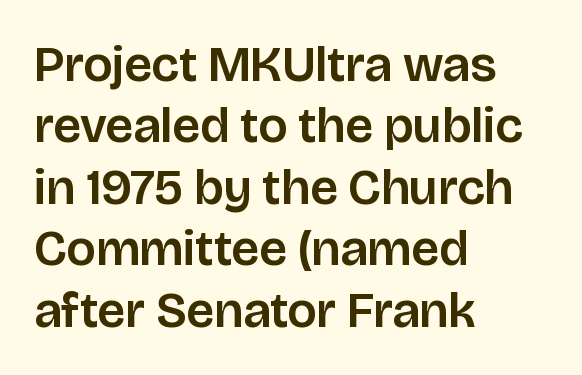
Posture: vertical. Default kerning and tracking; the words read as compact shapes. The paragraph shown leans on its left margin. The specimen omits any rule beneath the text block's lines. Character widths vary here, with narrow letters taking less room than wide ones.
